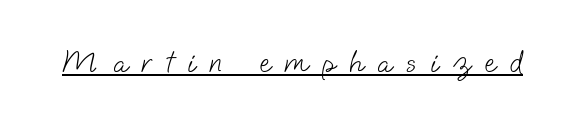
Q: Is the text bold? A: No.
Q: Is the typeface a serif or a sans-serif typeface? A: Sans-serif.
Q: Is the text underlined? A: Yes.
Q: Is the spacing between letters normal or unusually wide? A: Unusually wide.
Q: Width (condensed, normal, or wide)? A: Normal.
Q: Stroke contrast? A: Low.
Q: x-height? A: Small.
Q: Monospaced? A: No.
